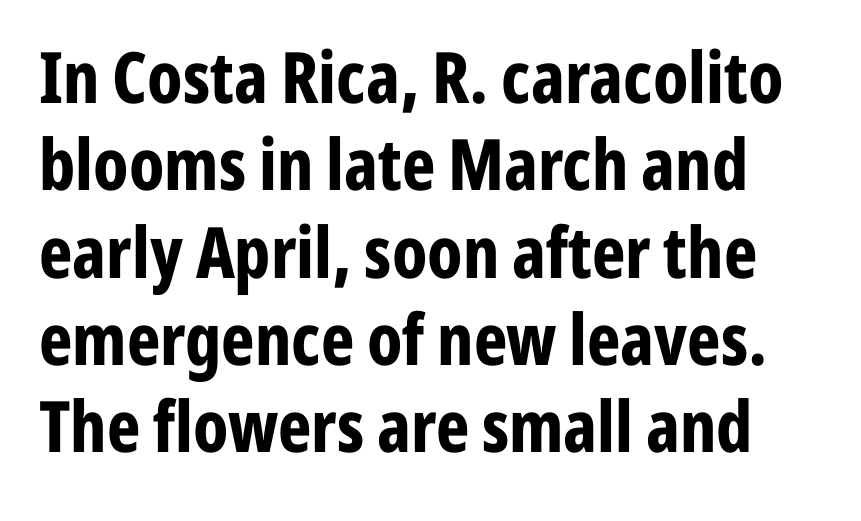
The image shows 71 px bold, condensed sans-serif type, upright; set line spacing 1.23x, normal letter spacing, not underlined; low stroke contrast and a medium x-height.
